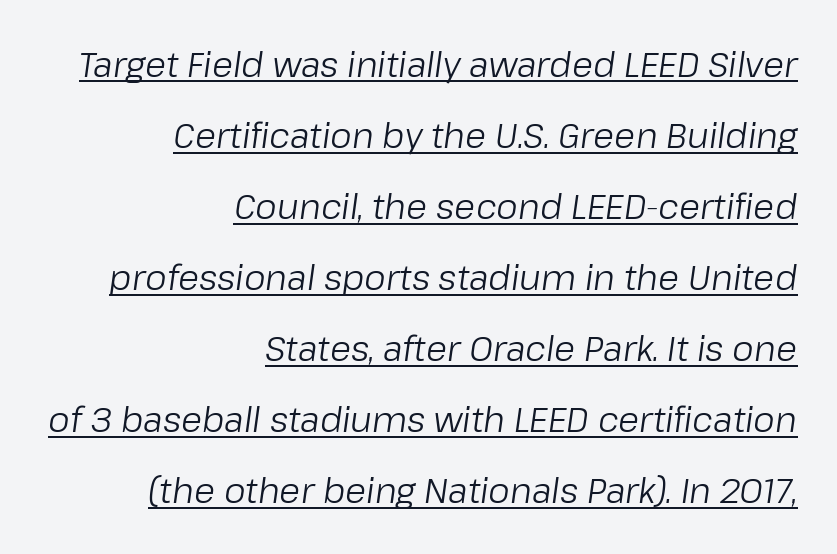
The image shows 34 px regular-weight type, italic (leaning right); set right-aligned, loose line spacing (2.09x), normal letter spacing, underlined; low stroke contrast and a medium x-height.
